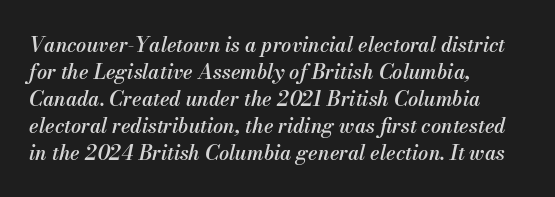
The image shows 20 px text type, italic (leaning right); set left-aligned, normal line spacing (1.35x), normal letter spacing, not underlined.
